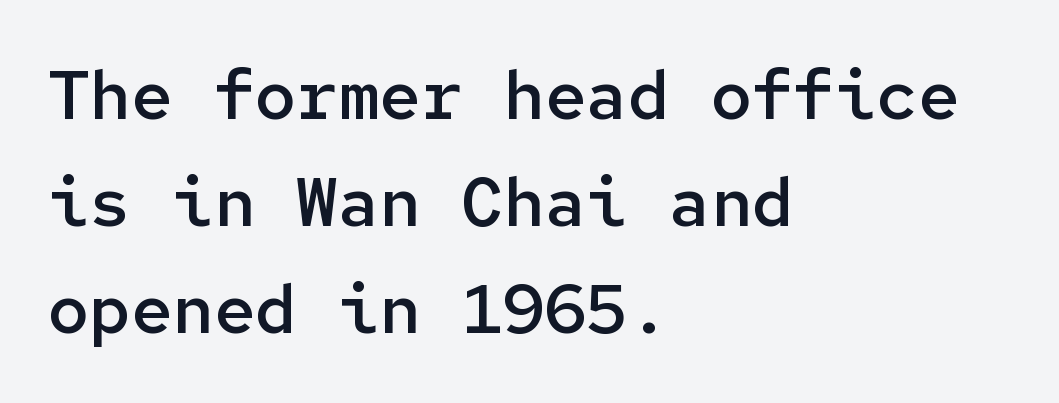
Think of a typewriter: that constant character pitch is what you see here. Heft: intermediate — a semibold. The specimen reads as upright at a glance. A typesetter would label this face a sans.
